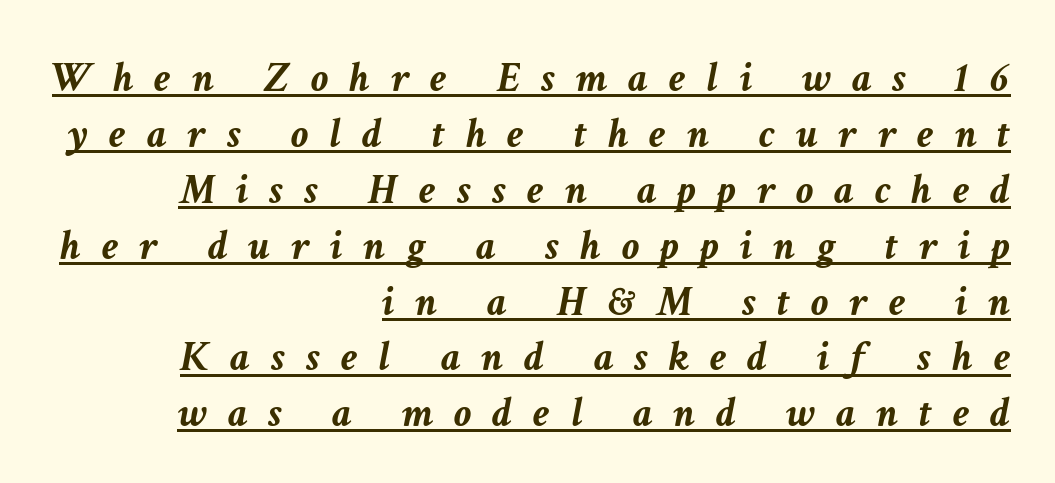
{"italic": "yes", "lean": "right", "slant_degrees": 11, "bold": "yes", "weight": "semibold", "width": "normal", "stroke_contrast": "low", "x_height": "medium", "monospaced": "no", "underline": "yes", "align": "right", "line_spacing": "normal", "line_spacing_ratio": 1.3, "letter_spacing": "wide", "letter_spacing_em": 0.49, "glyph_px": 43}
